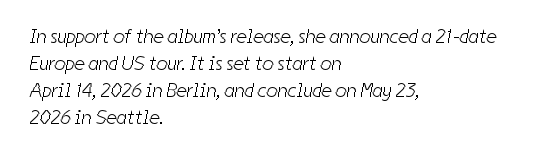
Q: Is the text bold? A: No.
Q: Is the text underlined? A: No.
Q: How is the paragraph aligned? A: Left-aligned.
Q: Is the spacing between letters normal or unusually wide? A: Normal.
Q: Is the spacing between lines tight, normal or loose? A: Normal.
